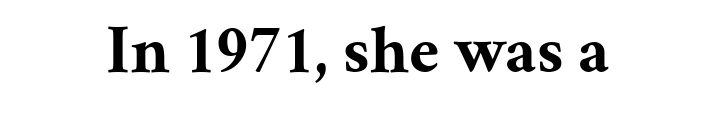
{"serif": "yes", "italic": "no", "bold": "yes", "weight": "bold", "width": "normal", "stroke_contrast": "medium", "x_height": "medium", "monospaced": "no", "underline": "no", "letter_spacing": "normal", "letter_spacing_em": 0.0, "glyph_px": 68}
